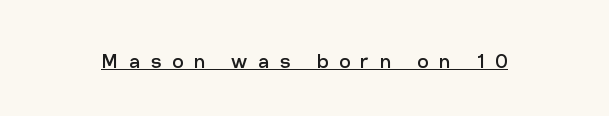
{"italic": "no", "bold": "no", "underline": "yes", "letter_spacing": "wide", "letter_spacing_em": 0.45, "glyph_px": 24}
